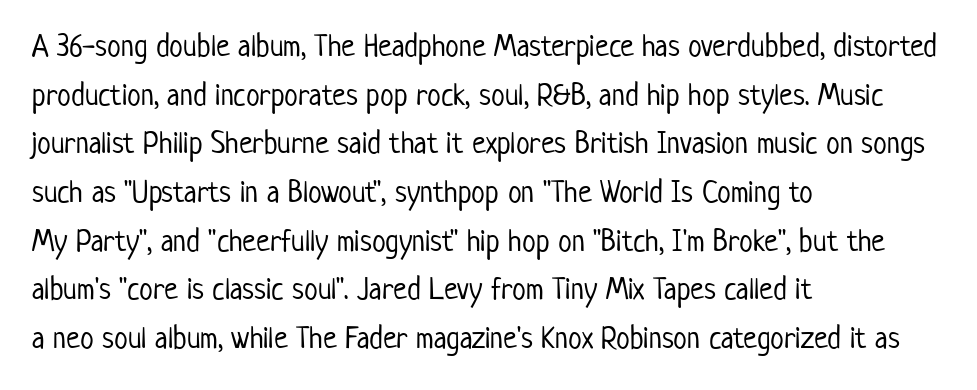
Q: Is the text bold? A: No.
Q: Is the text italic (slanted)? A: No, it is upright.
Q: Is the typeface a serif or a sans-serif typeface? A: Sans-serif.
Q: Is the text underlined? A: No.
Q: How is the paragraph aligned? A: Left-aligned.
Q: Is the spacing between letters normal or unusually wide? A: Normal.
Q: Is the spacing between lines tight, normal or loose? A: Normal.
Q: Width (condensed, normal, or wide)? A: Condensed.
Q: Stroke contrast? A: Low.
Q: x-height? A: Medium.
Q: Monospaced? A: No.
